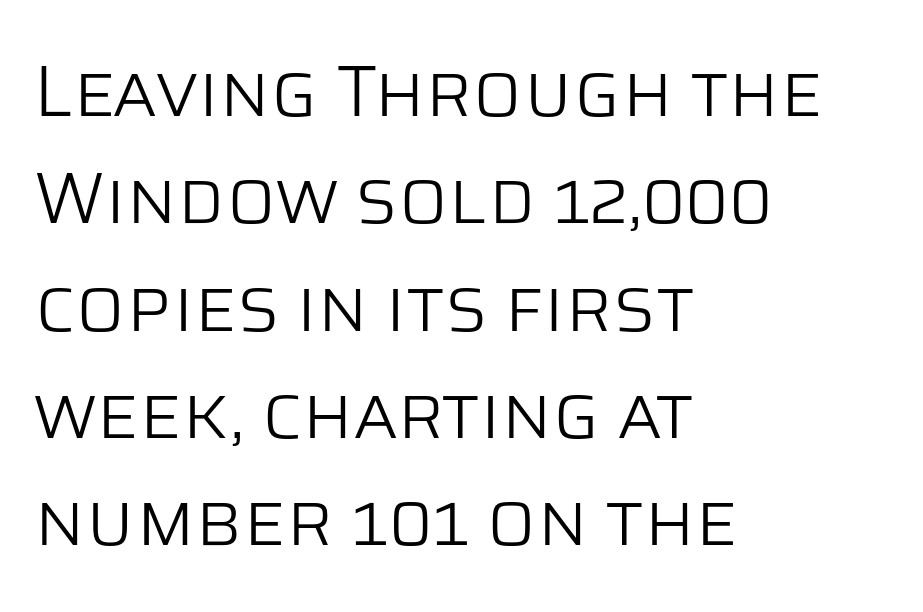
The image shows 72 px light sans-serif type, upright; set left-aligned, normal line spacing (1.49x), normal letter spacing, not underlined; low stroke contrast and a large x-height.
